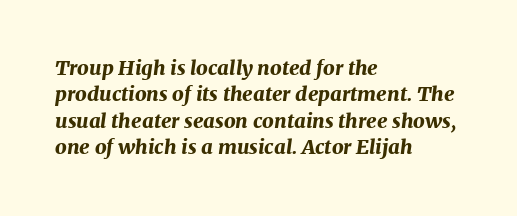
Q: Is the text bold? A: Yes.
Q: Is the text italic (slanted)? A: Yes, it leans right by about 7 degrees.
Q: Is the text underlined? A: No.
Q: How is the paragraph aligned? A: Left-aligned.
Q: Is the spacing between letters normal or unusually wide? A: Normal.
Q: Is the spacing between lines tight, normal or loose? A: Normal.
